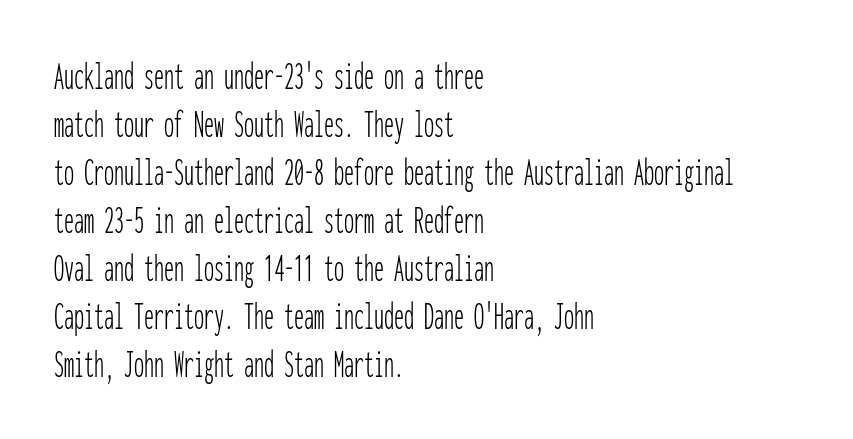
Alignment: flush left. Each letter, wide or thin by design, is forced into the same width here. Caption: standard tracking, unaltered. Only glyphs here, with clear space below each row. It's the straight-up-and-down kind of type. The weight tops out at a normal text grade.
